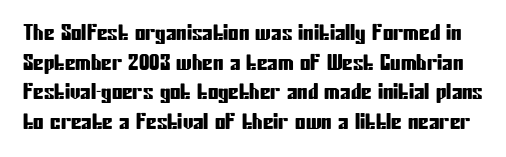
The rendering keeps characters at their native spacing. Every character sits straight up, as roman type does. The rendering uses a moderate line-height, typical for paragraphs. Descender tails drop into unmarked territory.
